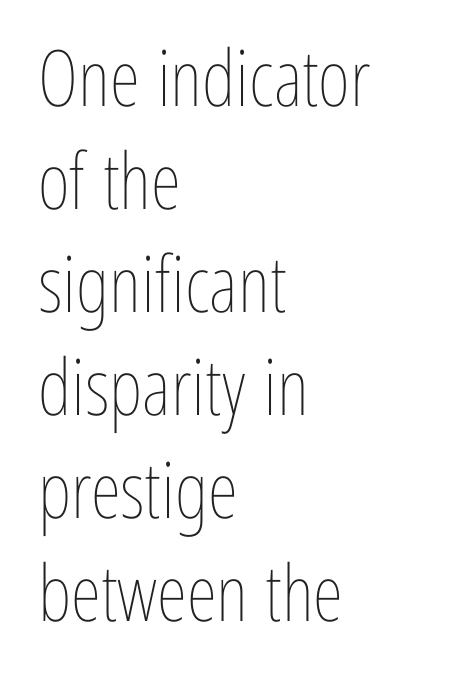
The image shows 78 px thin, condensed type, upright; set left-aligned, normal line spacing (1.32x), normal letter spacing, not underlined; low stroke contrast and a medium x-height.
